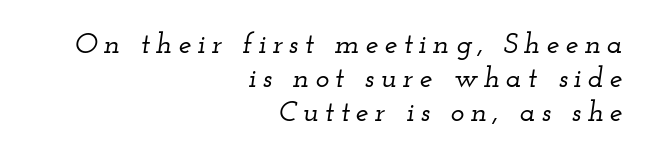
The image shows 29 px wide serif type, italic (leaning right); set right-aligned, line spacing 1.18x, unusually wide letter spacing (+0.21 em), not underlined; low stroke contrast and a small x-height.
